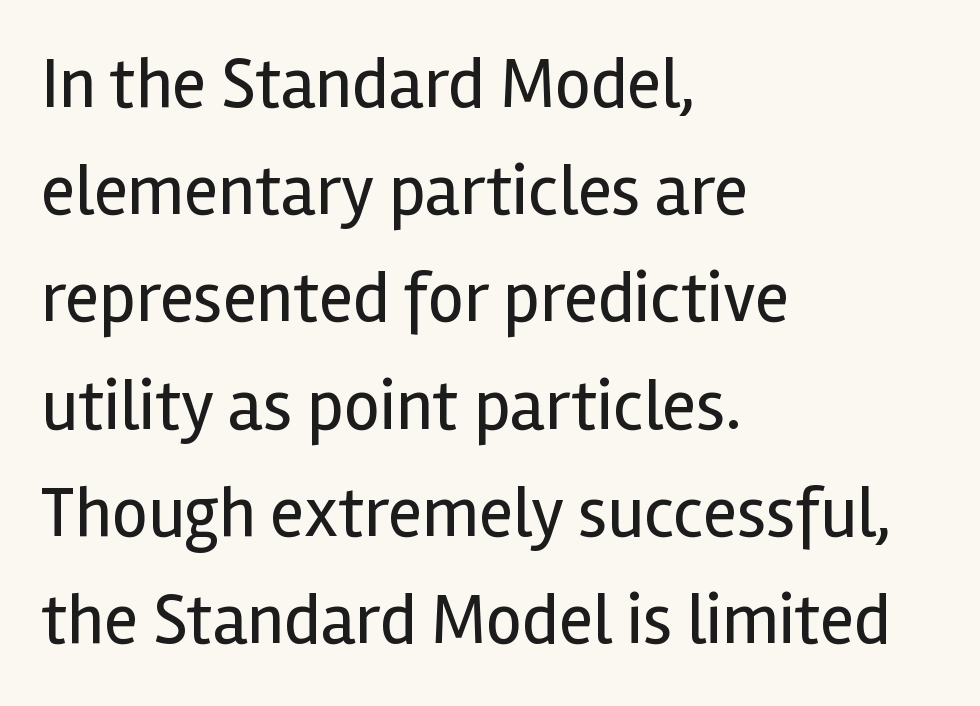
Q: Is the text bold? A: No.
Q: Is the text italic (slanted)? A: No, it is upright.
Q: Is the typeface a serif or a sans-serif typeface? A: Sans-serif.
Q: Is the text underlined? A: No.
Q: How is the paragraph aligned? A: Left-aligned.
Q: Is the spacing between letters normal or unusually wide? A: Normal.
Q: Is the spacing between lines tight, normal or loose? A: Normal.
Q: Width (condensed, normal, or wide)? A: Normal.
Q: x-height? A: Medium.
Q: Monospaced? A: No.
